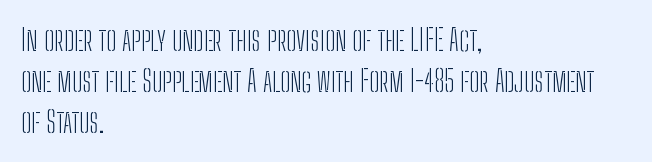
{"serif": "no", "italic": "no", "bold": "no", "weight": "light", "width": "condensed", "stroke_contrast": "low", "x_height": "medium", "monospaced": "no", "underline": "no", "align": "left", "line_spacing": "normal", "line_spacing_ratio": 1.37, "letter_spacing": "normal", "letter_spacing_em": 0.0, "glyph_px": 30}
